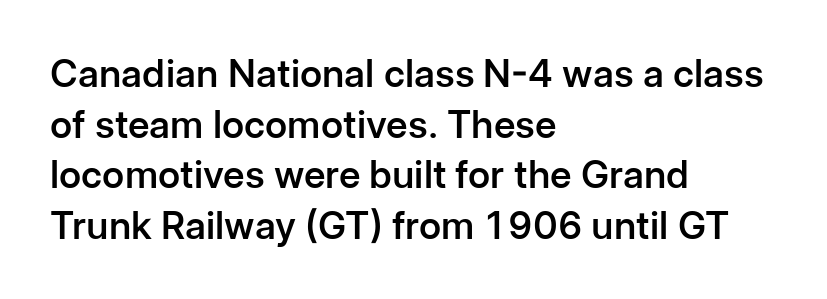
Q: Is the text bold? A: Semi-bold.
Q: Is the text italic (slanted)? A: No, it is upright.
Q: Is the typeface a serif or a sans-serif typeface? A: Sans-serif.
Q: Is the text underlined? A: No.
Q: How is the paragraph aligned? A: Left-aligned.
Q: Is the spacing between letters normal or unusually wide? A: Normal.
Q: Is the spacing between lines tight, normal or loose? A: Normal.
Q: Width (condensed, normal, or wide)? A: Normal.
Q: Stroke contrast? A: Low.
Q: x-height? A: Medium.
Q: Monospaced? A: No.
